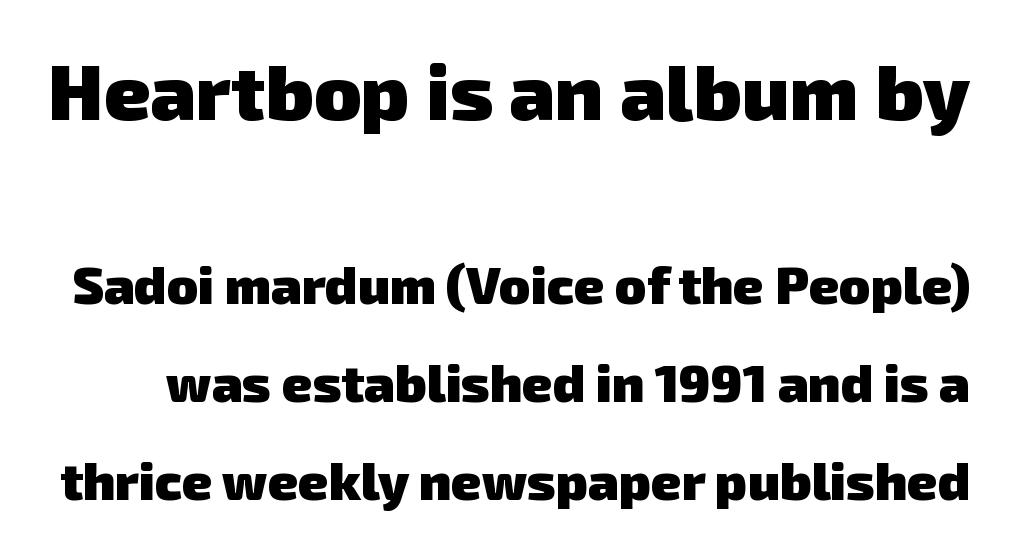
You get the large type first, then a drop to smaller type. Nothing sits at the stroke ends, so this counts as sans-serif. A bare baseline throughout the passage. Bold? Absolutely — the strokes are thick and heavy. Looks like regular typesetting: each glyph gets only the width it needs. Standard letterfit; no display-style spreading of the glyphs.
